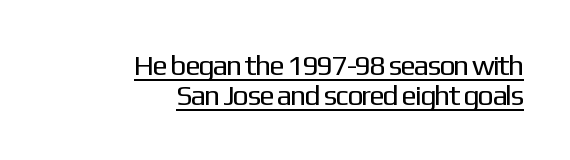
Q: Is the text bold? A: No.
Q: Is the text italic (slanted)? A: No, it is upright.
Q: Is the typeface a serif or a sans-serif typeface? A: Sans-serif.
Q: Is the text underlined? A: Yes.
Q: How is the paragraph aligned? A: Right-aligned.
Q: Is the spacing between letters normal or unusually wide? A: Normal.
Q: Is the spacing between lines tight, normal or loose? A: Tight.
Q: Width (condensed, normal, or wide)? A: Normal.
Q: Stroke contrast? A: Low.
Q: x-height? A: Medium.
Q: Monospaced? A: No.
